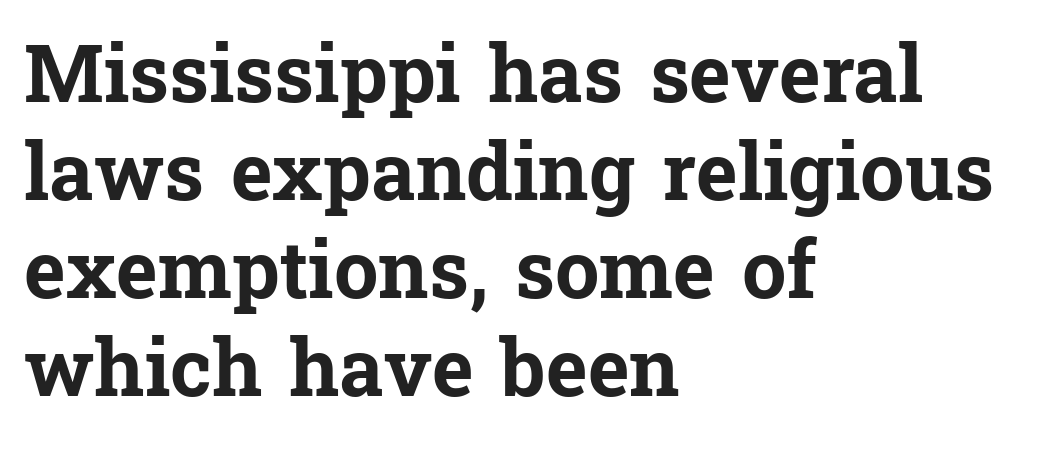
{"serif": "yes", "italic": "no", "bold": "yes", "weight": "bold", "width": "normal", "stroke_contrast": "low", "x_height": "medium", "monospaced": "no", "underline": "no", "align": "left", "line_spacing_ratio": 1.24, "letter_spacing": "normal", "letter_spacing_em": 0.0, "glyph_px": 79}
